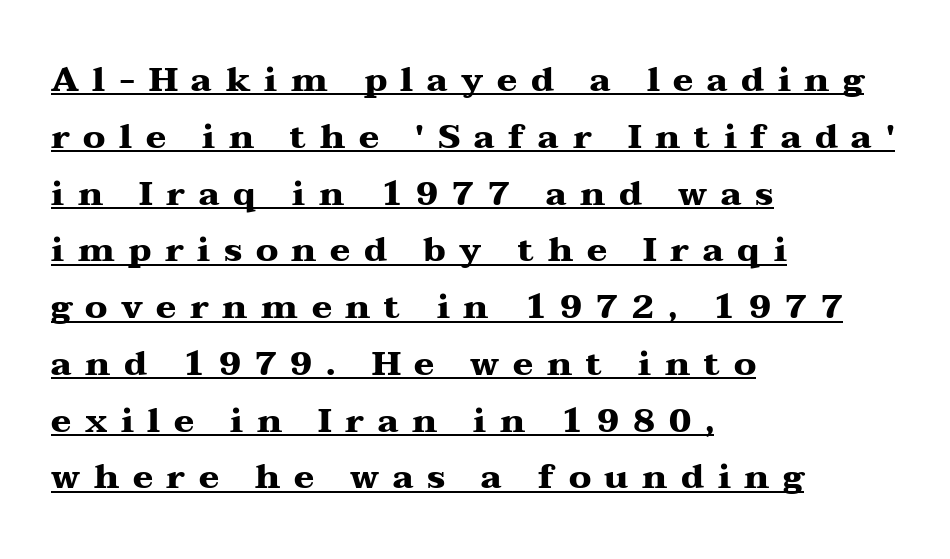
{"serif": "yes", "italic": "no", "bold": "yes", "weight": "heavy", "width": "wide", "stroke_contrast": "medium", "x_height": "medium", "monospaced": "no", "underline": "yes", "align": "left", "line_spacing": "normal", "line_spacing_ratio": 1.67, "letter_spacing": "wide", "letter_spacing_em": 0.4, "glyph_px": 34}
